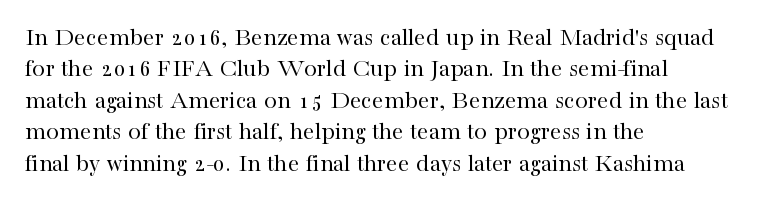
What stands out about the letter spacing? Nothing — it is the standard amount. The rendering anchors every line to the left-hand side. A light-to-regular cut is what we see here. Ordinary non-slanted type is in use.
